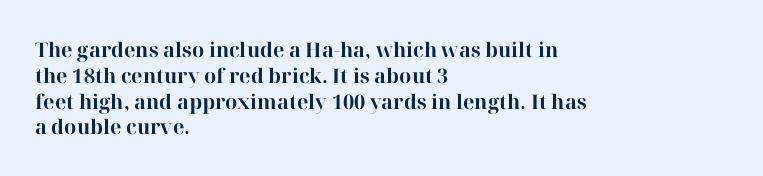
Q: Is the text bold? A: Yes.
Q: Is the text italic (slanted)? A: No, it is upright.
Q: Is the text underlined? A: No.
Q: How is the paragraph aligned? A: Left-aligned.
Q: Is the spacing between letters normal or unusually wide? A: Normal.
Q: Is the spacing between lines tight, normal or loose? A: Normal.
